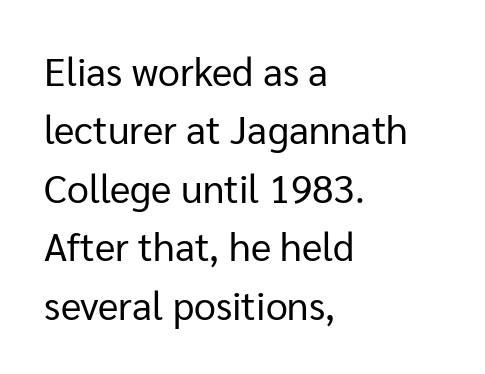
Spacing between characters is what you'd get straight out of the box. Stems and bowls with no extra thickness — not bold. Note the varied advance widths — an 'i' is clearly narrower than an 'm'. The words here are not underlined. Typographically, this falls in the sans-serif category. Horizontal bands of white between lines are of average thickness.
